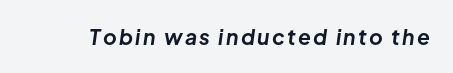
The image shows 21 px bold type, italic (leaning right); set not underlined.
